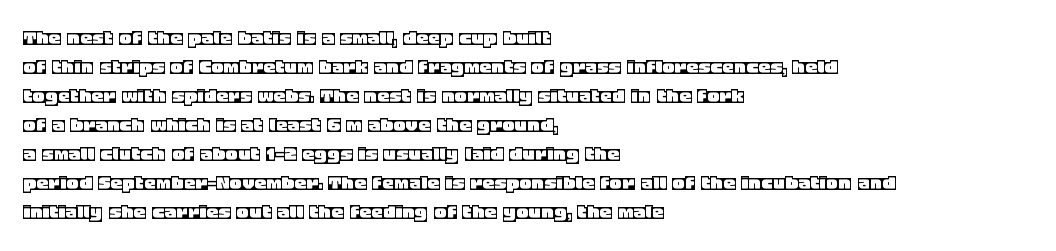
Q: Is the text italic (slanted)? A: No, it is upright.
Q: Is the text underlined? A: No.
Q: How is the paragraph aligned? A: Left-aligned.
Q: Is the spacing between letters normal or unusually wide? A: Normal.
